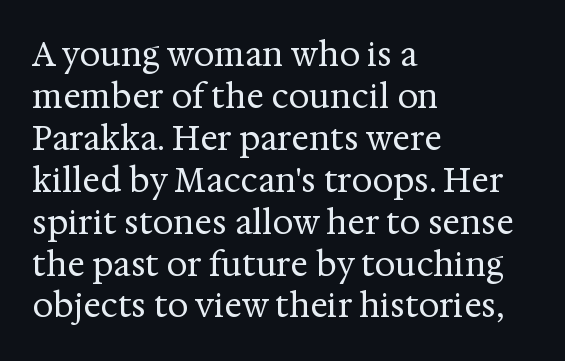
{"serif": "yes", "italic": "no", "bold": "no", "weight": "regular", "width": "normal", "stroke_contrast": "medium", "x_height": "medium", "monospaced": "no", "underline": "no", "align": "left", "line_spacing": "normal", "line_spacing_ratio": 1.27, "letter_spacing": "normal", "letter_spacing_em": 0.0, "glyph_px": 33}
